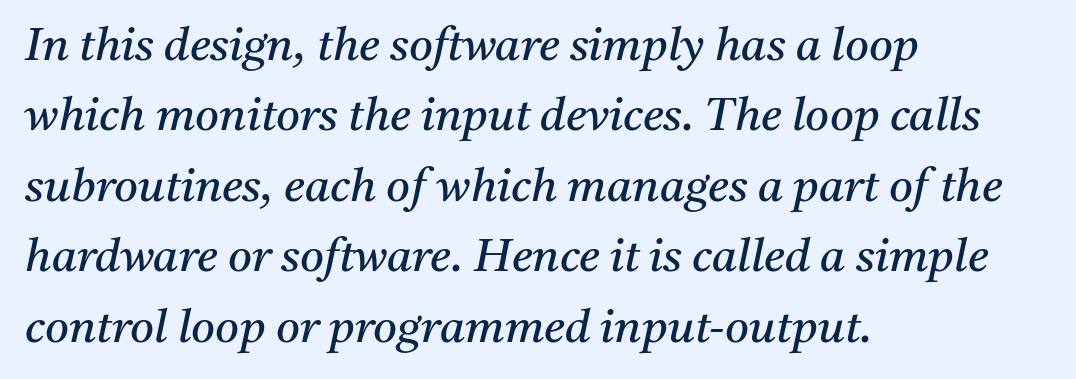
The image shows 46 px regular-weight serif type, italic (leaning right); set left-aligned, normal line spacing (1.53x), normal letter spacing, not underlined; medium stroke contrast and a medium x-height.
